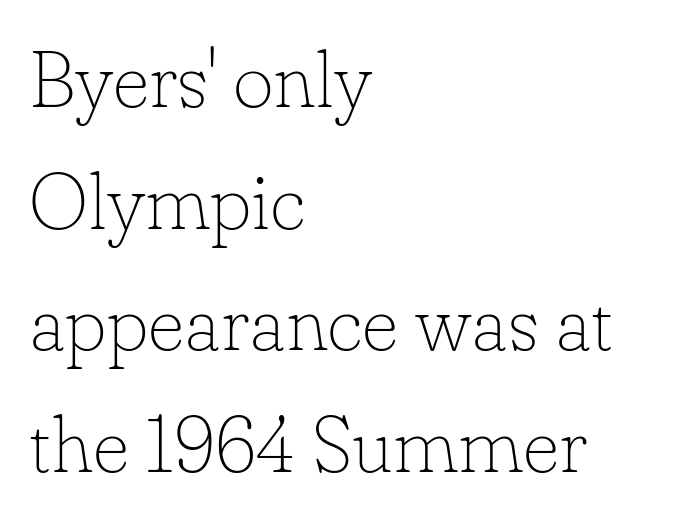
The lines sit at an ordinary, default distance from one another. The passage shown has conventional tracking throughout. Line starts are locked; line ends wander. Posture: vertical.
